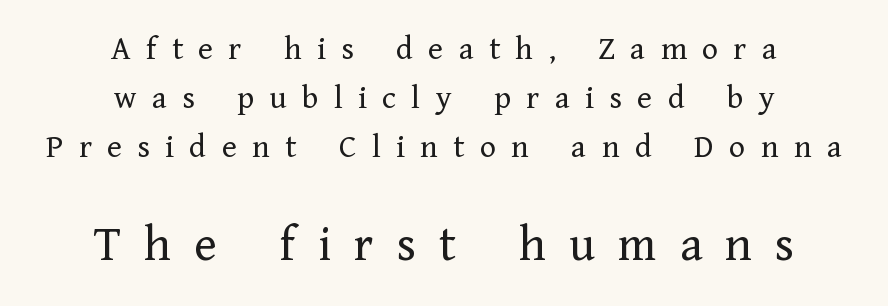
Q: Is the text bold? A: No.
Q: Is the text italic (slanted)? A: No, it is upright.
Q: Is the typeface a serif or a sans-serif typeface? A: Serif.
Q: Is the text underlined? A: No.
Q: How is the paragraph aligned? A: Centered.
Q: Is the spacing between letters normal or unusually wide? A: Unusually wide.
Q: Is the spacing between lines tight, normal or loose? A: Normal.
Q: Which block of text is set in a larger size, the first (top) or the second (bottom)? A: The second (bottom) one.
Q: Width (condensed, normal, or wide)? A: Normal.
Q: Stroke contrast? A: Low.
Q: x-height? A: Medium.
Q: Monospaced? A: No.
